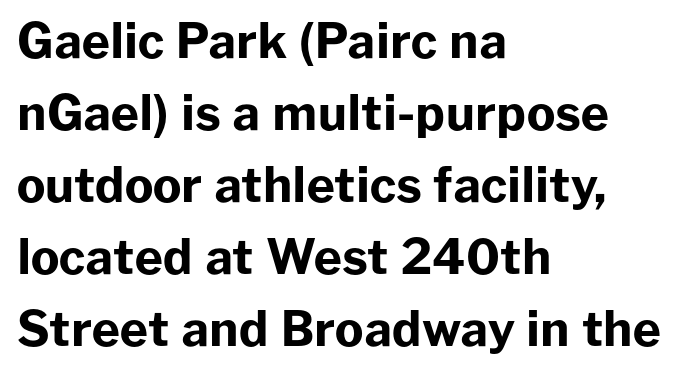
Designer's note — italics off, roman on. Reading down the column, the eye jumps a familiar distance to each next line. Is the letter spacing exaggerated? No — it looks like the ordinary default. The passage shown is not underscored anywhere. Varying glyph widths throughout — classic text-font behaviour.
